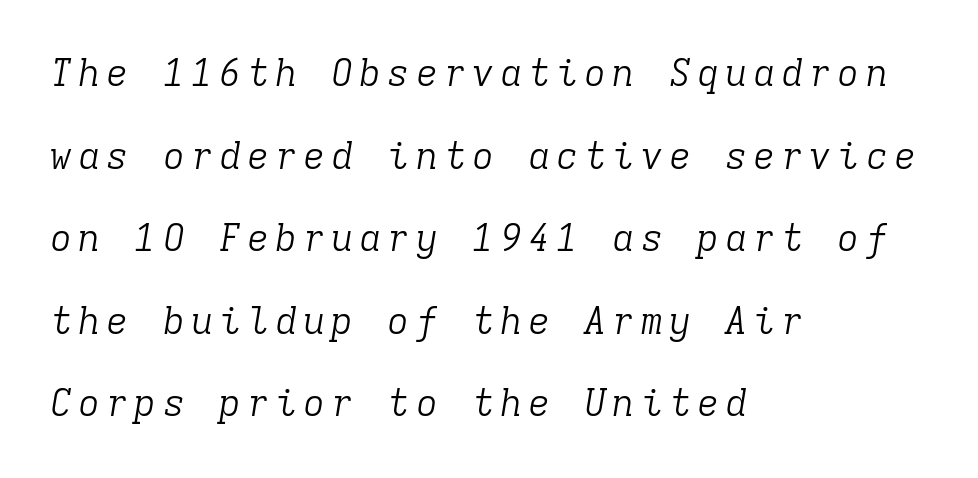
{"serif": "yes", "italic": "yes", "lean": "right", "slant_degrees": 9, "bold": "no", "weight": "light", "width": "normal", "stroke_contrast": "low", "x_height": "medium", "monospaced": "yes", "underline": "no", "align": "left", "line_spacing": "loose", "line_spacing_ratio": 2.23, "glyph_px": 37}
